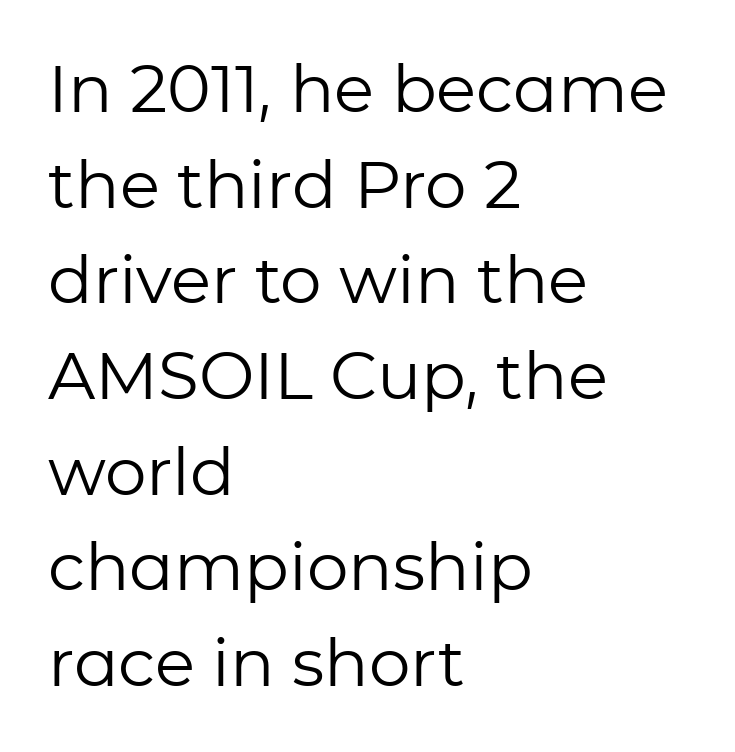
{"serif": "no", "italic": "no", "bold": "no", "weight": "regular", "width": "normal", "stroke_contrast": "low", "x_height": "medium", "monospaced": "no", "underline": "no", "align": "left", "line_spacing": "normal", "line_spacing_ratio": 1.45, "letter_spacing": "normal", "letter_spacing_em": 0.0, "glyph_px": 66}
